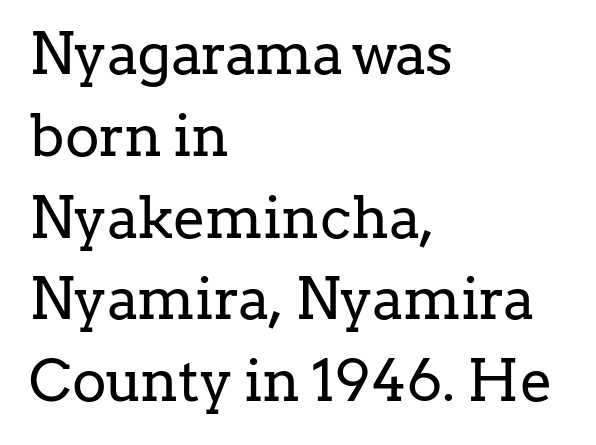
The glyphs in this specimen are seriffed. Vertical stems look standard width or narrower in stroke. How would I describe the line gaps? Plain and ordinary. The baseline area is clear. A typesetter would call this proportional, since set widths differ per character.
